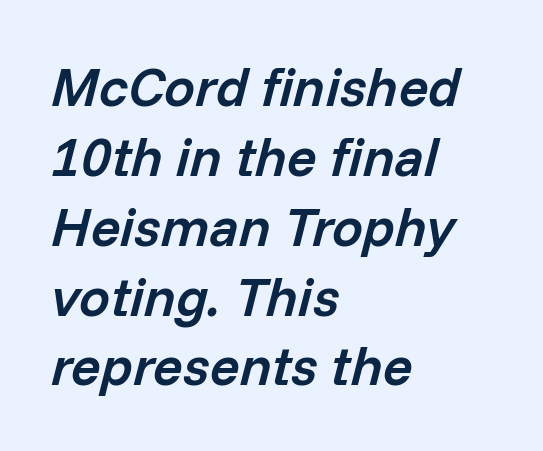
Check under the words: just untouched page. Here the designer chose a conventional face with non-uniform glyph widths. Inter-character spacing is left at the font's built-in metrics. One glance says typical: line gaps are just what's usual. Heft: intermediate — a semibold.
